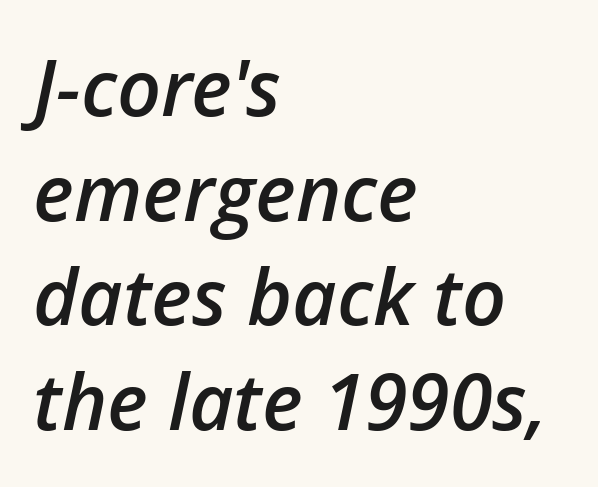
Q: Is the text bold? A: Semi-bold.
Q: Is the text italic (slanted)? A: Yes, it leans right by about 12 degrees.
Q: Is the text underlined? A: No.
Q: How is the paragraph aligned? A: Left-aligned.
Q: Is the spacing between letters normal or unusually wide? A: Normal.
Q: Is the spacing between lines tight, normal or loose? A: Normal.
Q: Width (condensed, normal, or wide)? A: Normal.
Q: Stroke contrast? A: Low.
Q: x-height? A: Medium.
Q: Monospaced? A: No.
